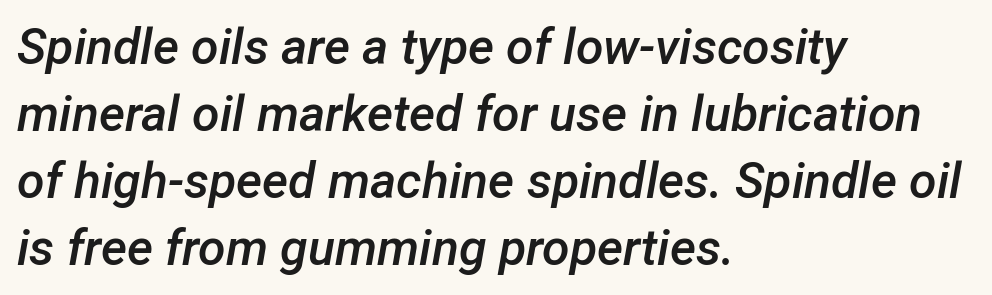
The image shows 50 px semibold type, italic (leaning right); set left-aligned, normal line spacing (1.34x), normal letter spacing, not underlined; low stroke contrast and a medium x-height.
